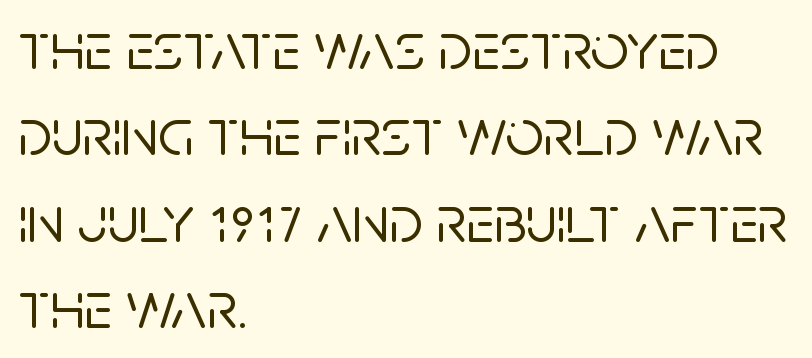
Q: Is the text italic (slanted)? A: No, it is upright.
Q: Is the typeface a serif or a sans-serif typeface? A: Sans-serif.
Q: Is the text underlined? A: No.
Q: How is the paragraph aligned? A: Left-aligned.
Q: Is the spacing between letters normal or unusually wide? A: Normal.
Q: Is the spacing between lines tight, normal or loose? A: Normal.
Q: Width (condensed, normal, or wide)? A: Normal.
Q: Stroke contrast? A: Low.
Q: x-height? A: Large.
Q: Monospaced? A: No.
